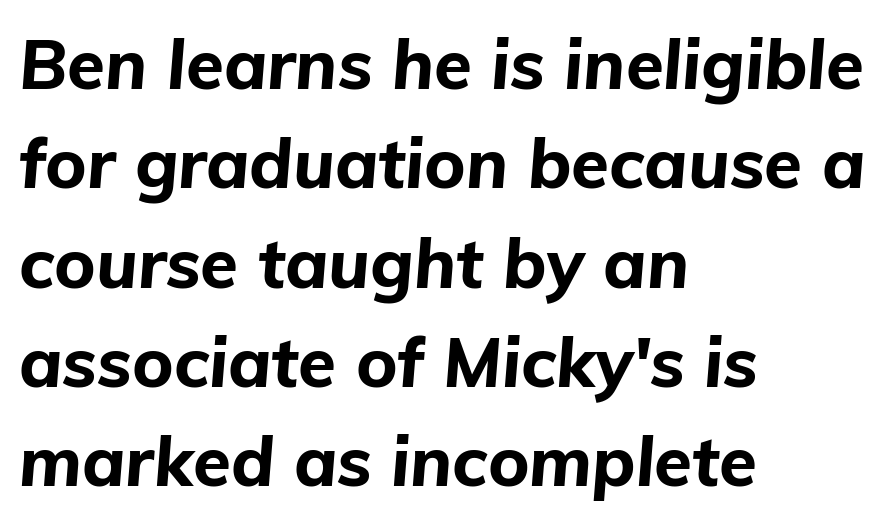
Is the block centered? No — it sits flush against the left margin. Line spacing here is normal. In terms of weight, the rendering is a true, heavy bold. The horizontal fit of the characters is conventional and even. Any mark beneath the type? The region is blank.
